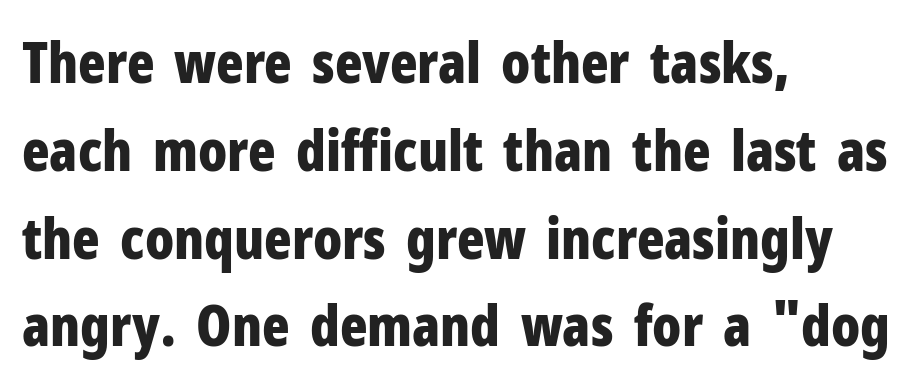
The image shows 57 px bold, condensed sans-serif type, upright; set left-aligned, normal line spacing (1.54x), normal letter spacing, not underlined; low stroke contrast and a medium x-height.
